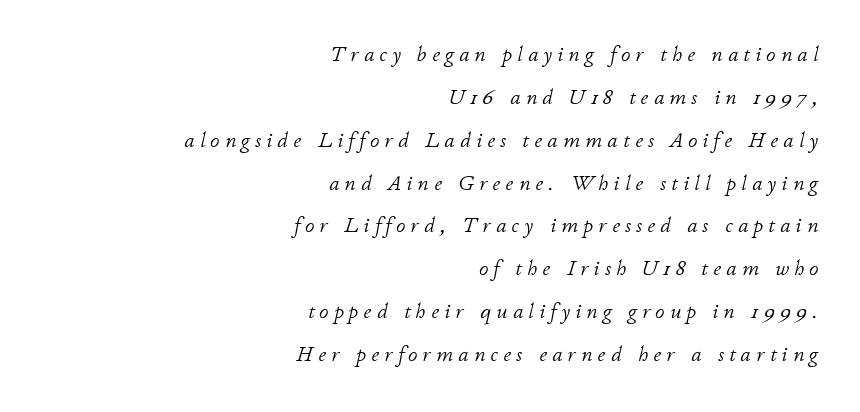
Notice how the passage keeps a crisp vertical edge on the right only. What's the leading like? Stretched, with rows far apart. In terms of posture, this sample is oblique. The weight would be labelled regular, book, light, or lighter still. How are the letters spaced? Widely, with obvious added tracking. The glyphs are unaccompanied by any horizontal stroke below them.
